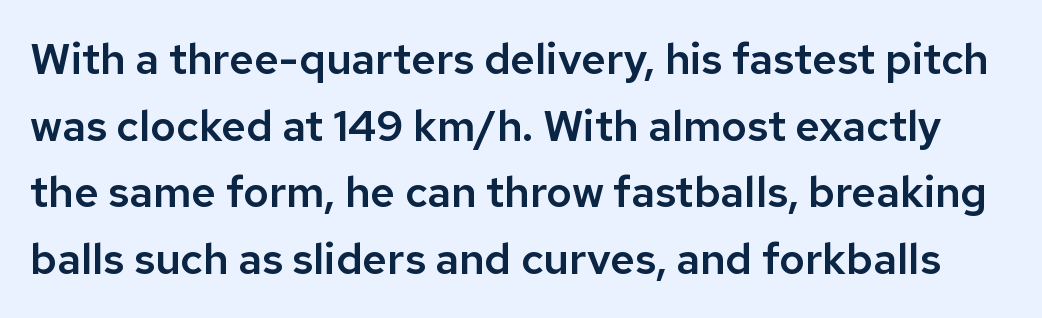
{"serif": "no", "italic": "no", "width": "normal", "stroke_contrast": "low", "x_height": "medium", "monospaced": "no", "underline": "no", "line_spacing": "normal", "line_spacing_ratio": 1.55, "letter_spacing": "normal", "letter_spacing_em": 0.0, "glyph_px": 43}
